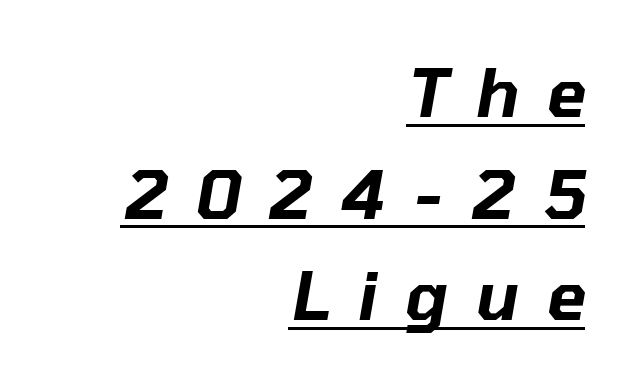
Right-aligned paragraph, ragged on the left. Descenders here cross a horizontal rule under the line. If you drew a line through each stem, it would be angled. The space between consecutive lines is moderate. The type is letterspaced generously, with wide tracking. Looks like regular typesetting: each glyph gets only the width it needs.
